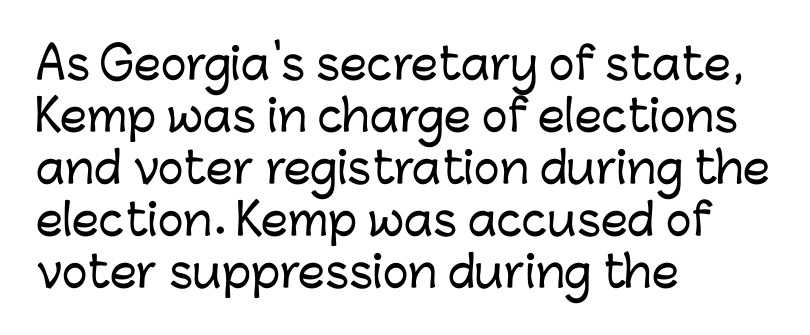
Q: Is the text italic (slanted)? A: No, it is upright.
Q: Is the typeface a serif or a sans-serif typeface? A: Sans-serif.
Q: Is the text underlined? A: No.
Q: How is the paragraph aligned? A: Left-aligned.
Q: Is the spacing between letters normal or unusually wide? A: Normal.
Q: Width (condensed, normal, or wide)? A: Normal.
Q: Stroke contrast? A: Low.
Q: x-height? A: Medium.
Q: Monospaced? A: No.
